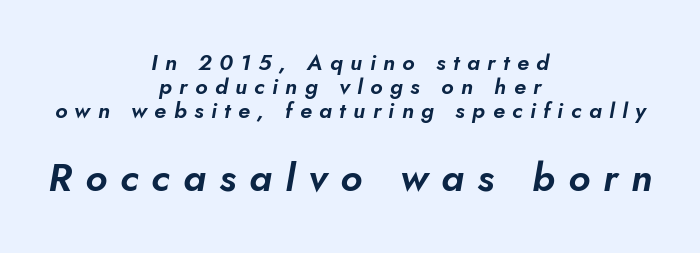
This sample uses an oblique cut, with every glyph tilted off the vertical. Baseline-to-baseline distance is barely more than the letter height. The horizontal fit of the characters is loose and conspicuously gappy. The space directly below the letters is spotless.
